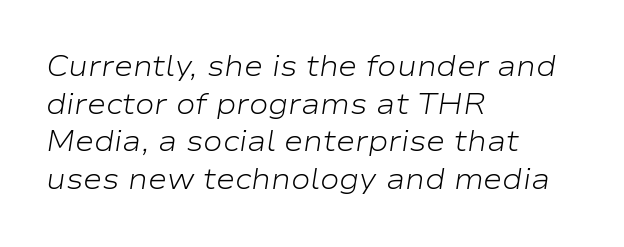
{"italic": "yes", "lean": "right", "slant_degrees": 9, "bold": "no", "weight": "light", "width": "wide", "stroke_contrast": "low", "x_height": "medium", "monospaced": "no", "underline": "no", "align": "left", "line_spacing": "normal", "line_spacing_ratio": 1.3, "letter_spacing": "normal", "letter_spacing_em": 0.0, "glyph_px": 29}
